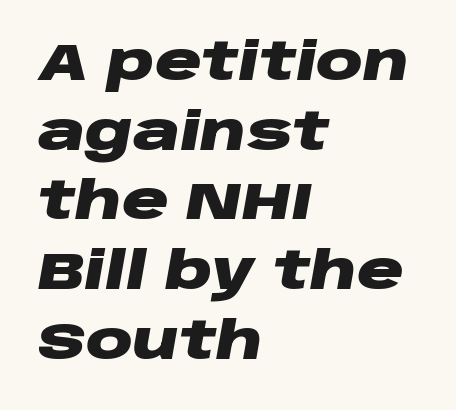
What's the leading like? Ordinary, nothing unusual. The lines are quadded left. Slanted lettering throughout. This sample uses plain, unmodified letter spacing.
